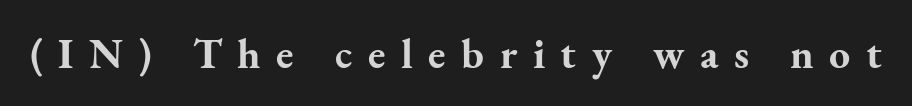
The image shows 42 px bold serif type, upright; set unusually wide letter spacing (+0.37 em), not underlined; medium stroke contrast and a small x-height.
